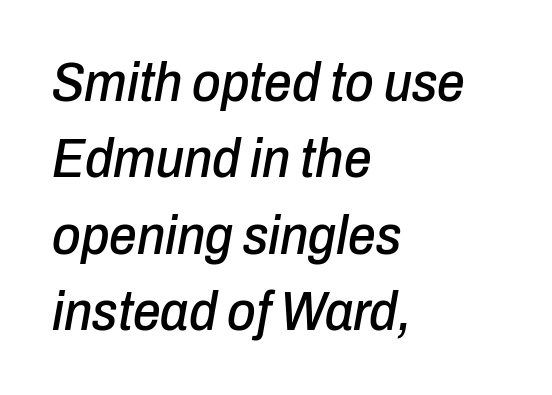
{"italic": "yes", "lean": "right", "slant_degrees": 10, "width": "condensed", "stroke_contrast": "low", "x_height": "medium", "monospaced": "no", "underline": "no", "align": "left", "line_spacing": "normal", "line_spacing_ratio": 1.39, "letter_spacing": "normal", "letter_spacing_em": 0.0, "glyph_px": 55}
